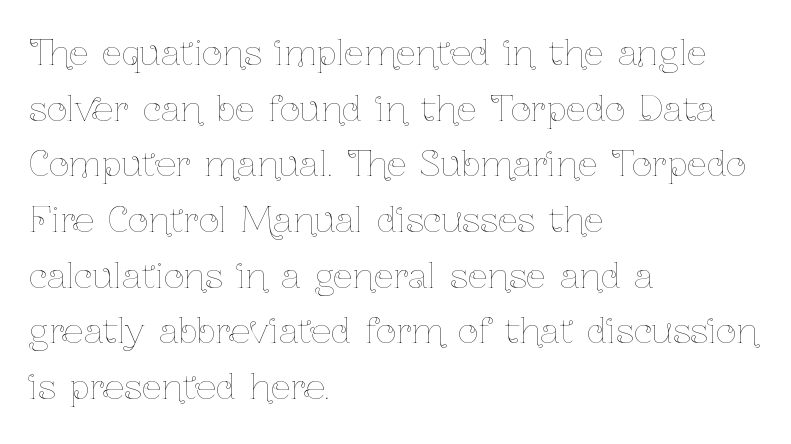
{"italic": "no", "bold": "no", "weight": "thin", "width": "condensed", "stroke_contrast": "low", "x_height": "medium", "monospaced": "no", "underline": "no", "align": "left", "line_spacing": "normal", "line_spacing_ratio": 1.59, "letter_spacing": "normal", "letter_spacing_em": 0.0, "glyph_px": 35}
